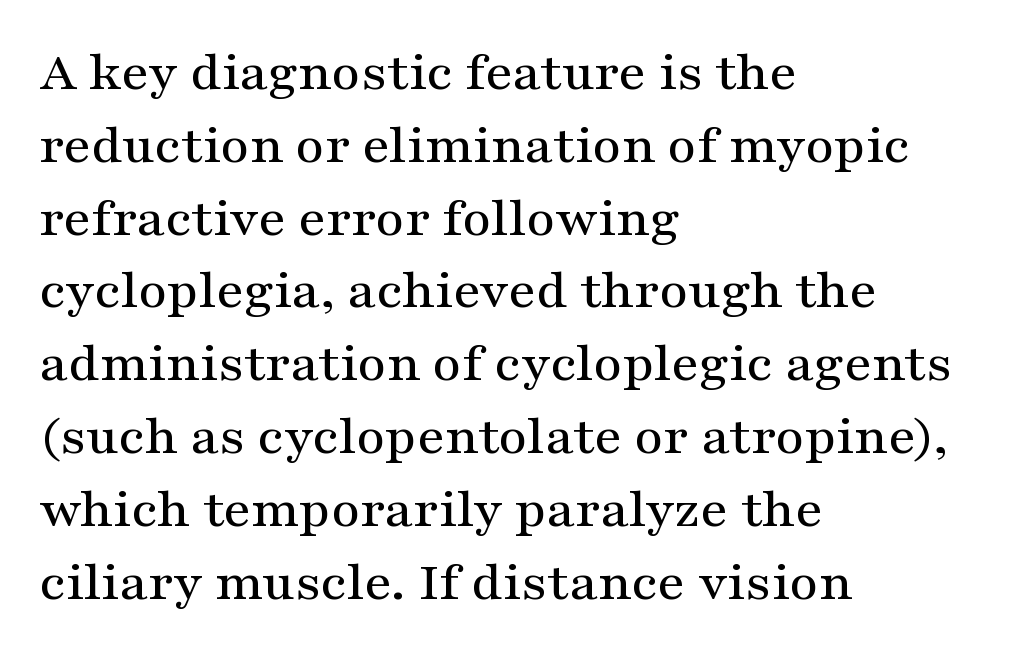
Q: Is the text italic (slanted)? A: No, it is upright.
Q: Is the typeface a serif or a sans-serif typeface? A: Serif.
Q: Is the text underlined? A: No.
Q: How is the paragraph aligned? A: Left-aligned.
Q: Is the spacing between letters normal or unusually wide? A: Normal.
Q: Is the spacing between lines tight, normal or loose? A: Normal.
Q: Width (condensed, normal, or wide)? A: Wide.
Q: Stroke contrast? A: Medium.
Q: x-height? A: Medium.
Q: Monospaced? A: No.
